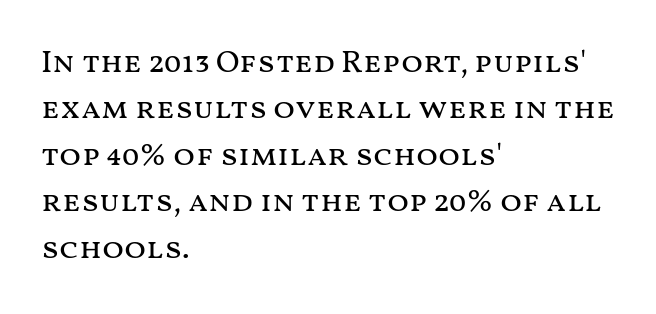
Q: Is the text bold? A: No.
Q: Is the text italic (slanted)? A: No, it is upright.
Q: Is the text underlined? A: No.
Q: How is the paragraph aligned? A: Left-aligned.
Q: Is the spacing between letters normal or unusually wide? A: Normal.
Q: Is the spacing between lines tight, normal or loose? A: Normal.
Q: Width (condensed, normal, or wide)? A: Wide.
Q: Stroke contrast? A: Medium.
Q: x-height? A: Medium.
Q: Monospaced? A: No.
